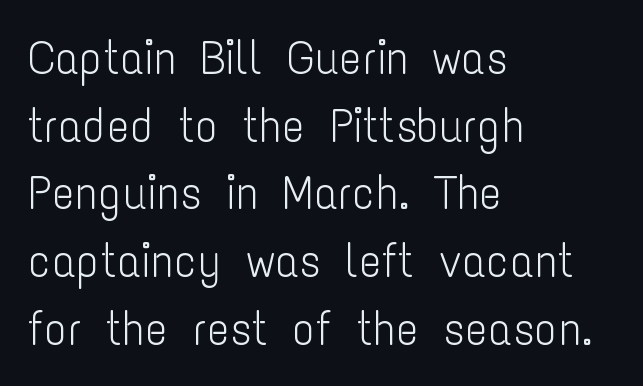
What's the leading like? Ordinary, nothing unusual. What stands out about the letter spacing? Nothing — it is the standard amount. Reading down the block, your eye returns to a fixed left position each line. Descenders hang freely into open space.
